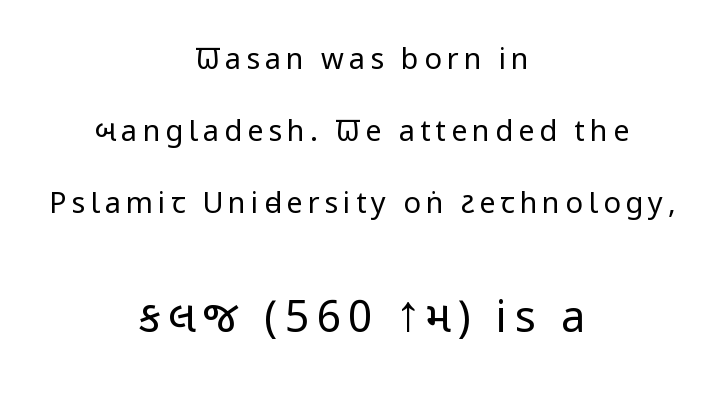
{"serif": "no", "italic": "no", "bold": "no", "weight": "regular", "width": "condensed", "stroke_contrast": "low", "x_height": "large", "monospaced": "no", "underline": "no", "align": "center", "line_spacing": "loose", "line_spacing_ratio": 2.48, "larger_block": "second", "size_ratio": 1.48, "glyph_px": 43}
